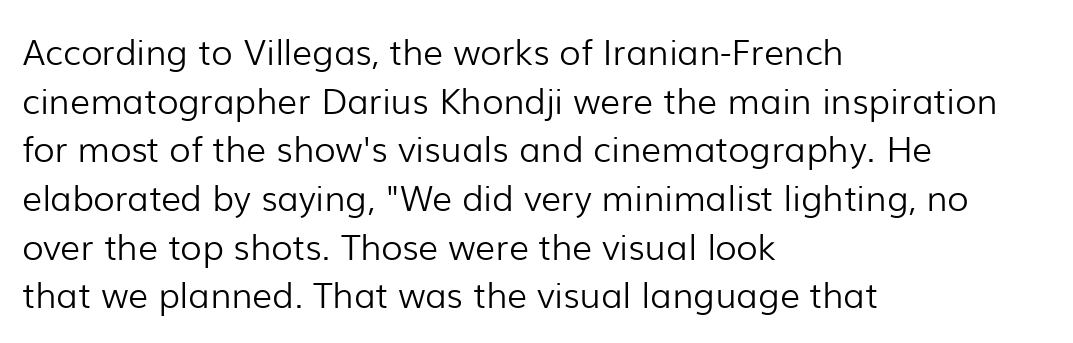
Underlining? Definitely not there. Does the type have serifs? No, each stem ends abruptly. The letters stand upright; this is a roman face. The letters advance in unequal steps, a hallmark of proportional type. The line texture is even and compact thanks to regular tracking. Is the stroke heavy? The answer is a plain regular-or-lighter.
